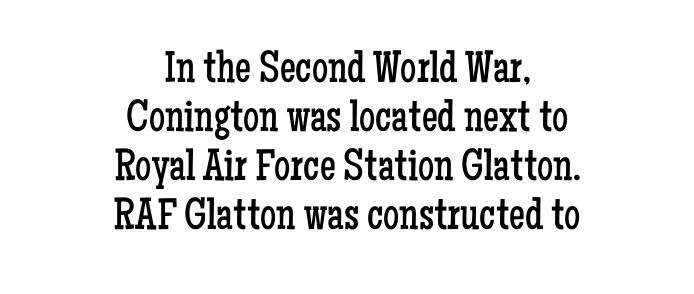
Notice how descenders almost collide with the ascenders below — that's tight leading. This is the regular roman posture of the typeface. Think of a printed novel: that variable character pitch is what you see here. This rendering leaves character spacing at its baseline value.
